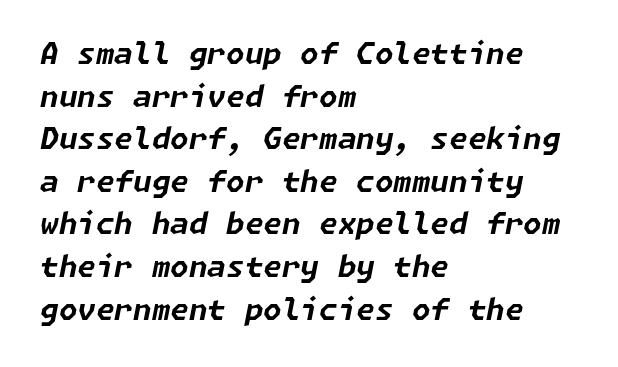
The image shows 30 px bold type, italic (leaning right); set left-aligned, normal line spacing (1.42x), normal letter spacing, not underlined; low stroke contrast and a medium x-height.
